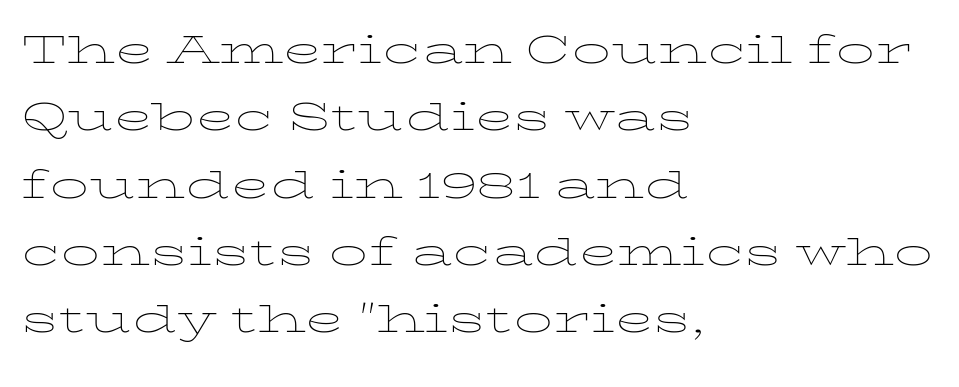
The image shows 51 px thin, wide type, upright; set left-aligned, normal line spacing (1.32x), normal letter spacing, not underlined; low stroke contrast and a medium x-height.
